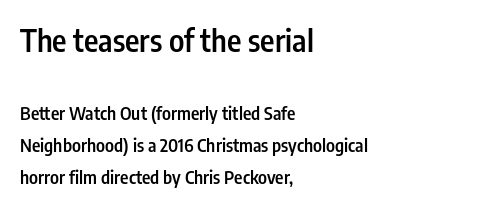
{"serif": "no", "italic": "no", "bold": "semi", "weight": "semibold", "width": "condensed", "stroke_contrast": "low", "x_height": "medium", "monospaced": "no", "underline": "no", "align": "left", "line_spacing_ratio": 1.8, "letter_spacing": "normal", "letter_spacing_em": 0.0, "larger_block": "first", "size_ratio": 1.72, "glyph_px": 31}
